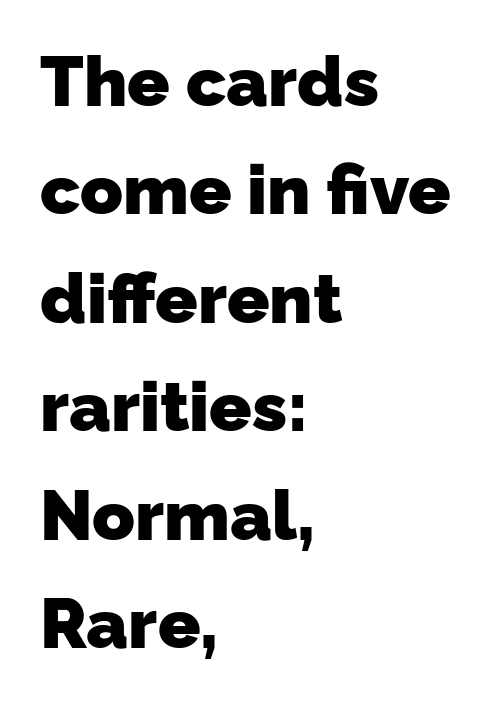
Q: Is the text bold? A: Yes.
Q: Is the typeface a serif or a sans-serif typeface? A: Sans-serif.
Q: Is the text underlined? A: No.
Q: How is the paragraph aligned? A: Left-aligned.
Q: Is the spacing between letters normal or unusually wide? A: Normal.
Q: Is the spacing between lines tight, normal or loose? A: Normal.
Q: Width (condensed, normal, or wide)? A: Normal.
Q: Stroke contrast? A: Low.
Q: x-height? A: Medium.
Q: Monospaced? A: No.
